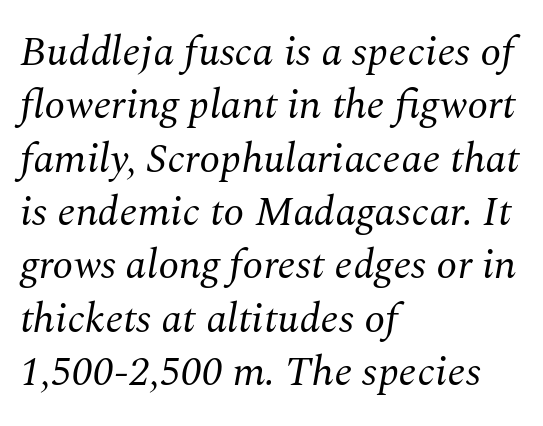
Letterform terminals end in serifs throughout the passage. Character widths vary here, with narrow letters taking less room than wide ones. Leading matches the norm, producing a regular column. You could call the tracking neutral — neither tight nor loose.
